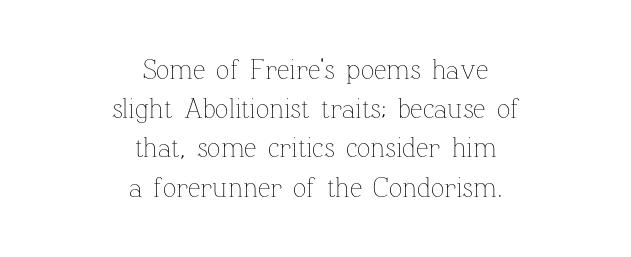
Spacing between characters is what you'd get straight out of the box. Proportional: the letters do not fall into vertical columns. These lines are centered, leaving both edges ragged. The passage shown is not underscored anywhere. A quiet, ordinary-to-light weight characterises the typeface.
